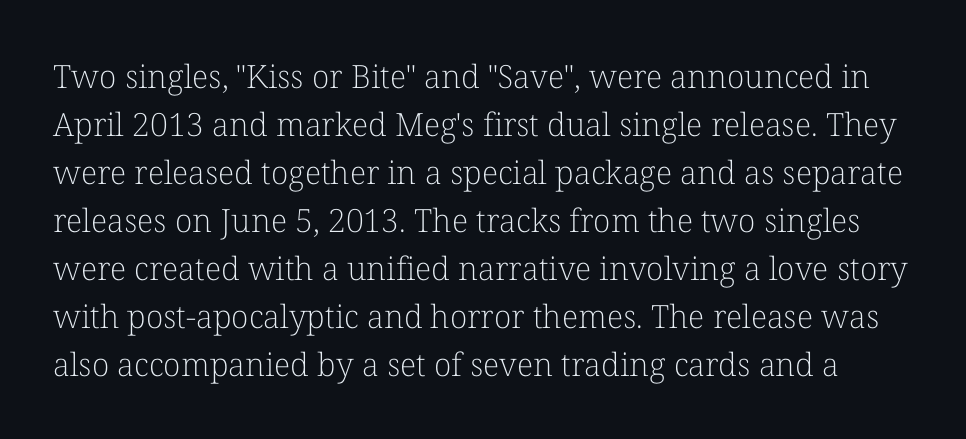
{"serif": "yes", "italic": "no", "bold": "no", "weight": "light", "width": "normal", "stroke_contrast": "low", "x_height": "medium", "monospaced": "no", "underline": "no", "line_spacing": "normal", "line_spacing_ratio": 1.5, "letter_spacing": "normal", "letter_spacing_em": 0.0, "glyph_px": 32}
